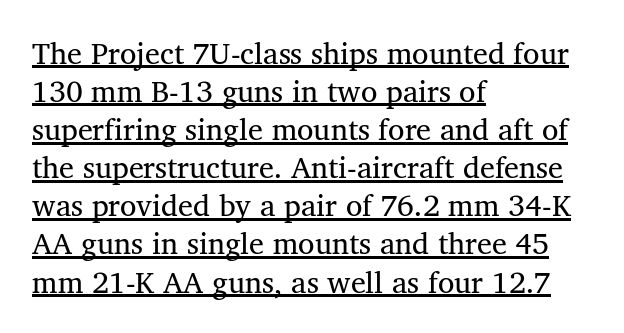
{"serif": "yes", "italic": "no", "bold": "no", "weight": "regular", "width": "normal", "stroke_contrast": "medium", "x_height": "medium", "monospaced": "no", "underline": "yes", "align": "left", "line_spacing": "normal", "line_spacing_ratio": 1.27, "letter_spacing": "normal", "letter_spacing_em": 0.0, "glyph_px": 30}
